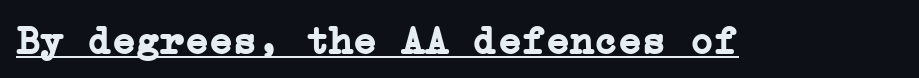
Q: Is the text bold? A: Yes.
Q: Is the text italic (slanted)? A: No, it is upright.
Q: Is the typeface a serif or a sans-serif typeface? A: Serif.
Q: Is the text underlined? A: Yes.
Q: Is the spacing between letters normal or unusually wide? A: Normal.
Q: Width (condensed, normal, or wide)? A: Normal.
Q: Stroke contrast? A: Low.
Q: x-height? A: Medium.
